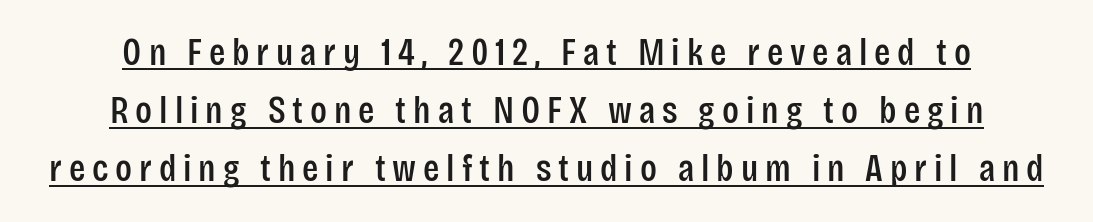
No italicization has been applied; the sample stays upright. Looks like regular typesetting: each glyph gets only the width it needs. One glance says typical: line gaps are just what's usual. Does a line run under the words? Yes, clearly. The type family on display is of the sans-serif kind.
